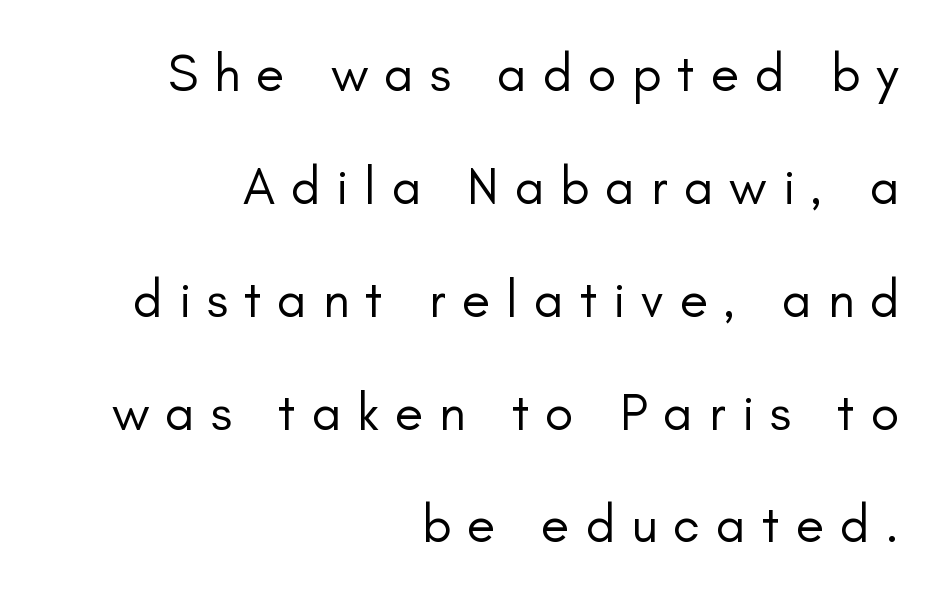
Compared with a typical body face, this is equally light or lighter still. Beneath every word, the page is bare. Do the letters lean? They stand straight. Visually the block forms a straight wall on the right and a jagged coastline on the left. This sample has the flowing, uneven cadence of proportional lettering.
